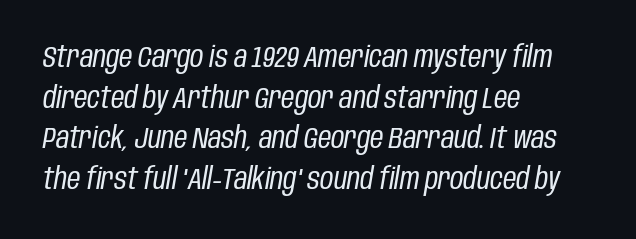
The letters advance in unequal steps, a hallmark of proportional type. Observe the ordinary spacing: letters are neighbours, not strangers. The glyphs are unaccompanied by any horizontal stroke below them. An italicized treatment has been applied to the whole sample. Regarding leading, the lines here are spaced in the standard way. The letters look calm and open, with moderate or lighter stems.
